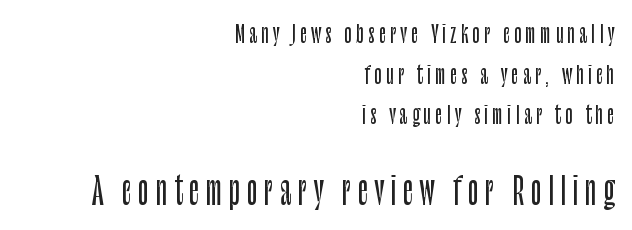
These lines sit exactly where default settings would place them. Right-aligned paragraph, ragged on the left. Honestly, there is no underline to notice here at all. Look at the bottom of the vertical strokes: they stop flat, with no serifs. Posture: upright roman.
